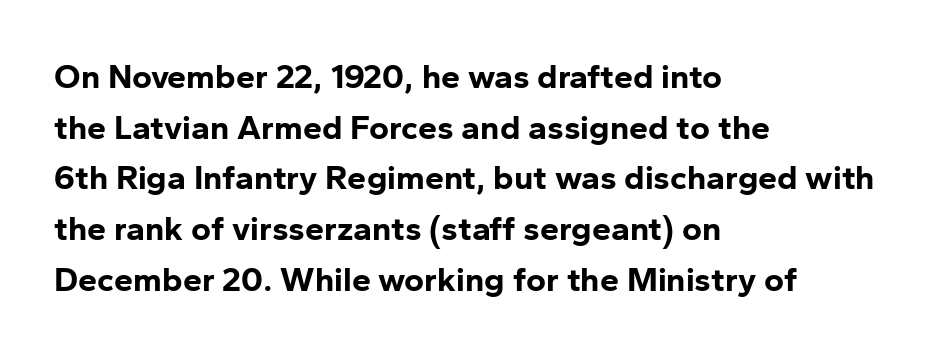
Regarding serifs, this sample does without them. This is the regular roman posture of the typeface. In terms of letterspacing, this is plain default setting. This sample is left-justified, so line endings fall wherever the words run out. The rendering uses natural spacing where letterforms have individual widths.
